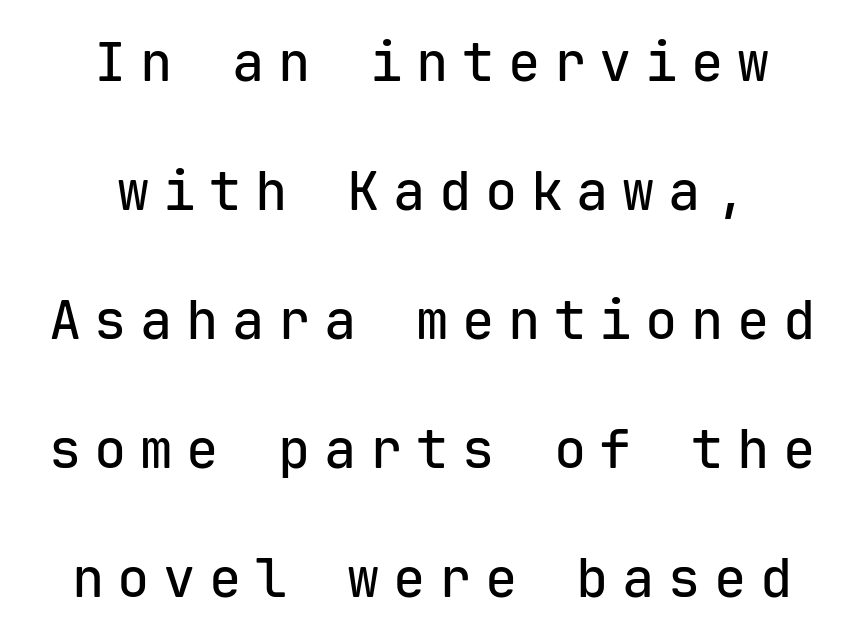
Q: Is the text italic (slanted)? A: No, it is upright.
Q: Is the typeface a serif or a sans-serif typeface? A: Sans-serif.
Q: Is the text underlined? A: No.
Q: How is the paragraph aligned? A: Centered.
Q: Is the spacing between letters normal or unusually wide? A: Unusually wide.
Q: Is the spacing between lines tight, normal or loose? A: Loose.
Q: Width (condensed, normal, or wide)? A: Normal.
Q: Stroke contrast? A: Low.
Q: x-height? A: Medium.
Q: Monospaced? A: Yes.
